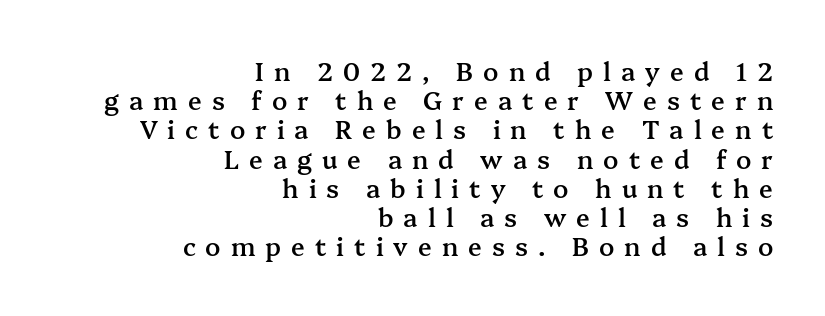
Italic: no, the glyphs are upright roman. Decoration check: the copy has no underline. Moderately thickened strokes mark this as semibold type. These lines stack with their right ends in a neat column. The type is letterspaced generously, with wide tracking.
